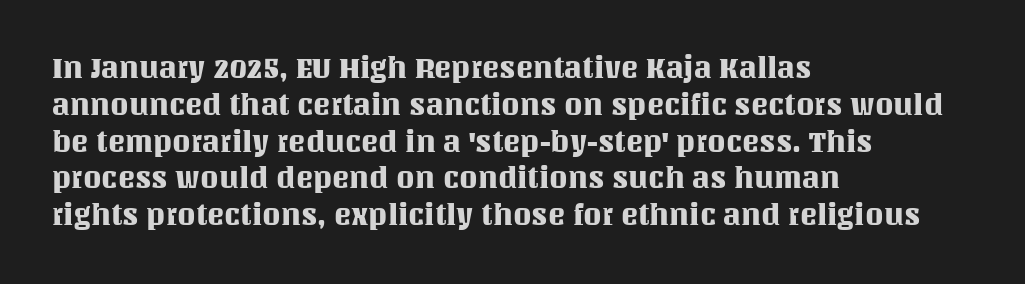
{"italic": "no", "width": "normal", "stroke_contrast": "medium", "x_height": "large", "monospaced": "no", "underline": "no", "align": "left", "line_spacing": "normal", "line_spacing_ratio": 1.27, "letter_spacing": "normal", "letter_spacing_em": 0.0, "glyph_px": 29}
